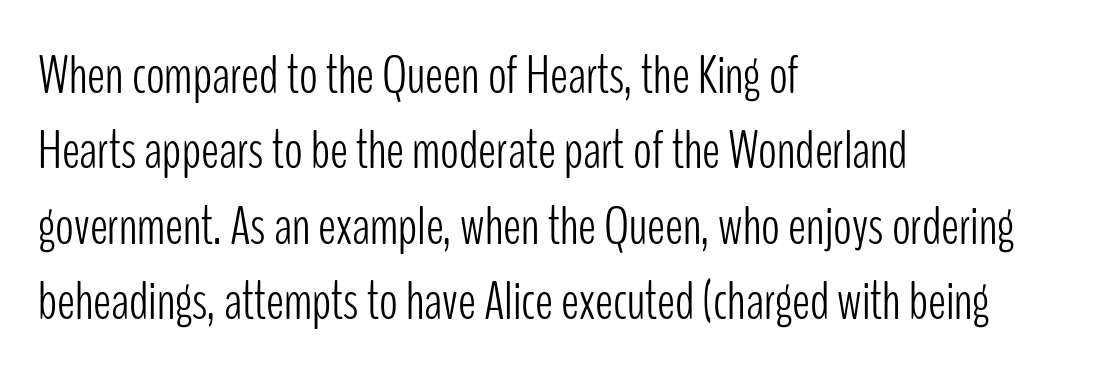
{"serif": "no", "italic": "no", "bold": "no", "weight": "light", "width": "condensed", "stroke_contrast": "low", "x_height": "medium", "monospaced": "no", "underline": "no", "align": "left", "line_spacing": "normal", "line_spacing_ratio": 1.37, "letter_spacing": "normal", "letter_spacing_em": 0.0, "glyph_px": 55}
